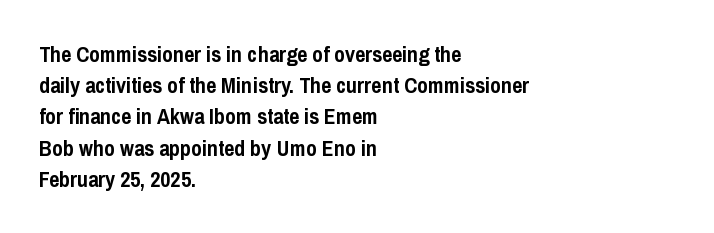
The image shows 22 px bold type, upright; set left-aligned, normal line spacing (1.42x), normal letter spacing, not underlined.
